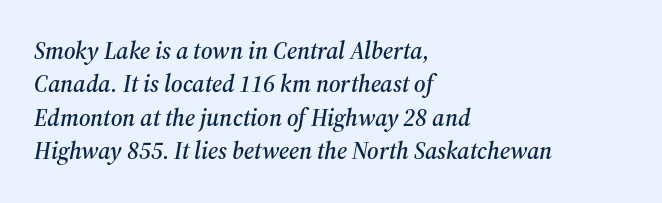
The image shows 24 px text type, italic (leaning right); set left-aligned, normal line spacing (1.39x), normal letter spacing, not underlined.
